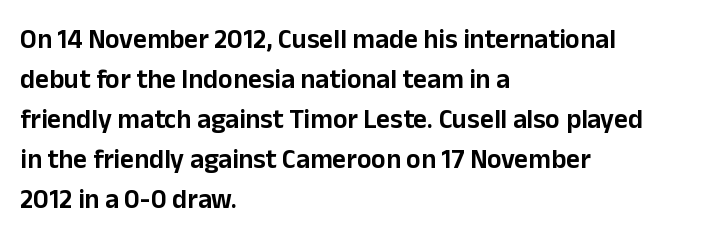
{"italic": "no", "underline": "no", "align": "left", "line_spacing": "normal", "line_spacing_ratio": 1.48, "letter_spacing": "normal", "letter_spacing_em": 0.0, "glyph_px": 27}
